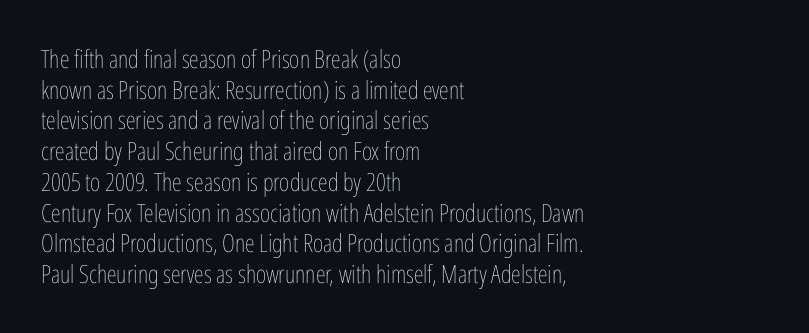
{"italic": "no", "bold": "no", "underline": "no", "align": "left", "line_spacing_ratio": 1.23, "letter_spacing": "normal", "letter_spacing_em": 0.0, "glyph_px": 25}
